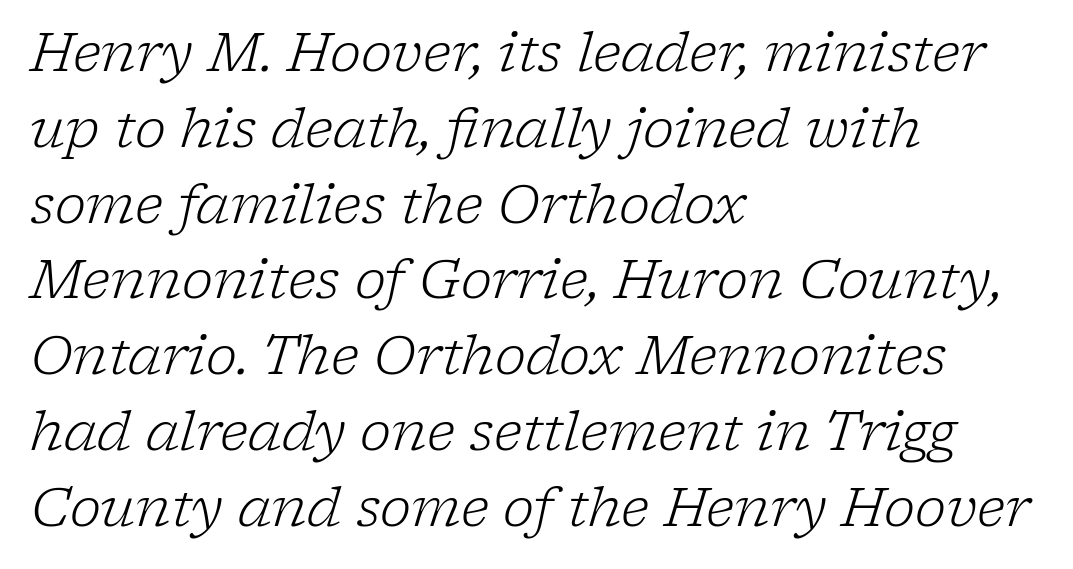
{"serif": "yes", "italic": "yes", "lean": "right", "slant_degrees": 17, "bold": "no", "weight": "light", "width": "normal", "stroke_contrast": "low", "x_height": "medium", "monospaced": "no", "underline": "no", "align": "left", "line_spacing": "normal", "line_spacing_ratio": 1.43, "letter_spacing": "normal", "letter_spacing_em": 0.0, "glyph_px": 53}
